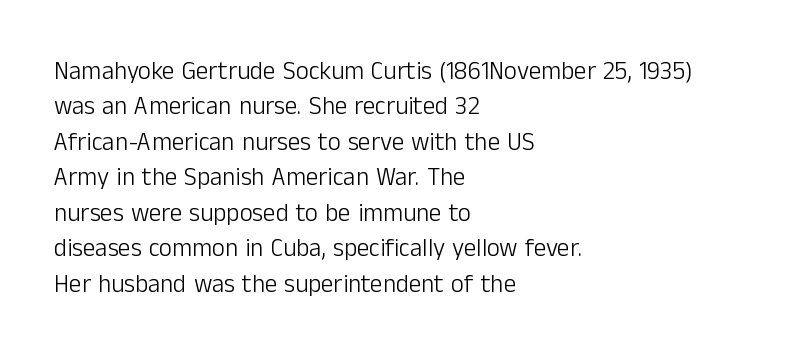
Plain, unruled lines of type. Is the type heavy? It reads as light-to-regular instead. Interline gaps are of average width in this sample. In terms of posture, this sample is upright. These lines are set flush left with a ragged right edge. Nothing unusual about the tracking: characters are spaced as the font intends.
